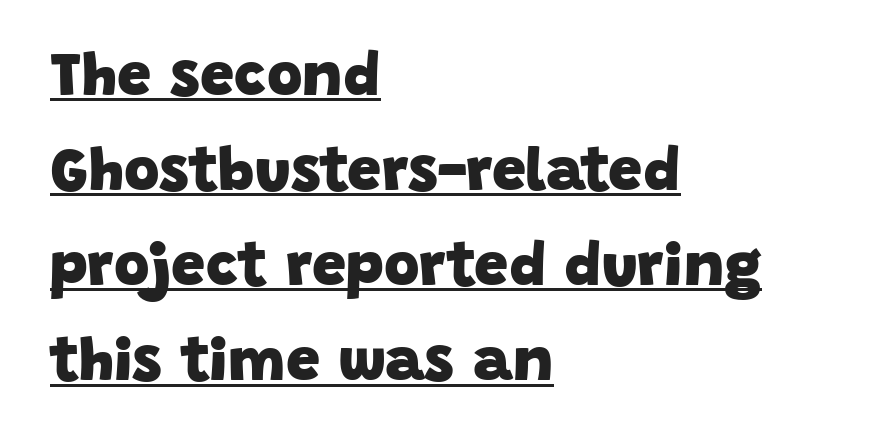
{"serif": "no", "bold": "yes", "weight": "heavy", "width": "normal", "stroke_contrast": "low", "x_height": "large", "monospaced": "no", "underline": "yes", "align": "left", "line_spacing": "normal", "line_spacing_ratio": 1.56, "letter_spacing": "normal", "letter_spacing_em": 0.0, "glyph_px": 61}
